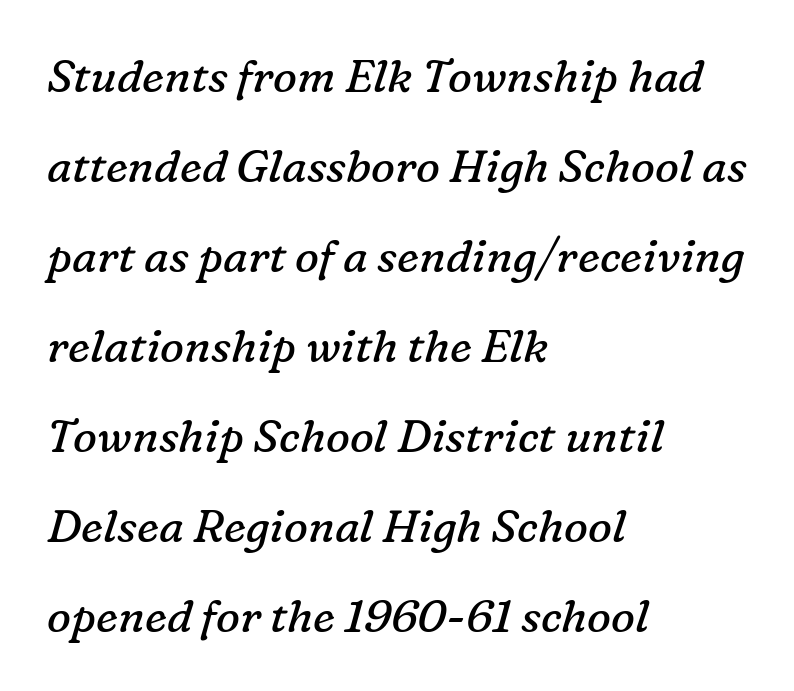
{"serif": "yes", "italic": "yes", "lean": "right", "slant_degrees": 16, "bold": "no", "weight": "regular", "width": "normal", "stroke_contrast": "low", "x_height": "medium", "monospaced": "no", "underline": "no", "align": "left", "line_spacing": "loose", "line_spacing_ratio": 2.0, "letter_spacing": "normal", "letter_spacing_em": 0.0, "glyph_px": 45}
